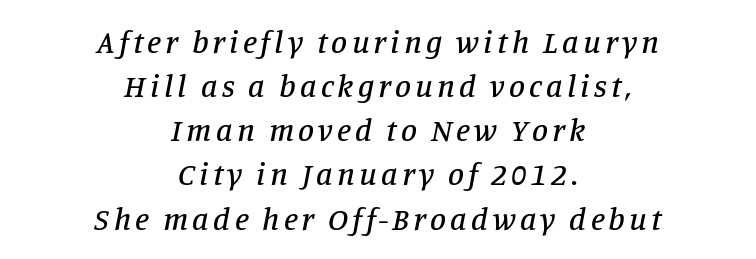
The image shows 32 px serif type, italic (leaning right); set centered, normal line spacing (1.38x), not underlined; low stroke contrast and a large x-height.
